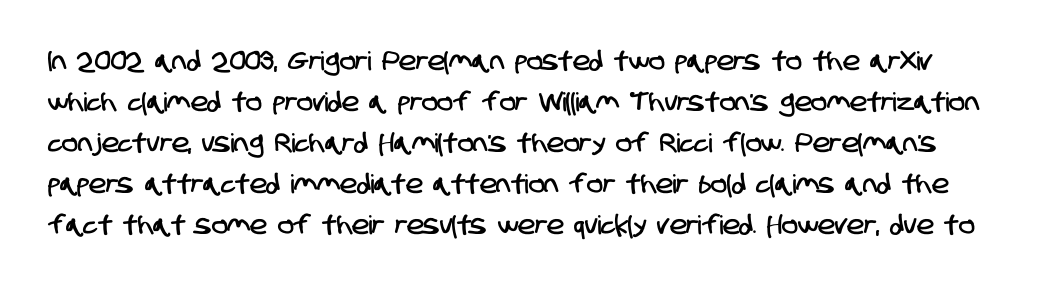
{"underline": "no", "line_spacing": "normal", "line_spacing_ratio": 1.58, "letter_spacing": "normal", "letter_spacing_em": 0.0, "glyph_px": 26}
